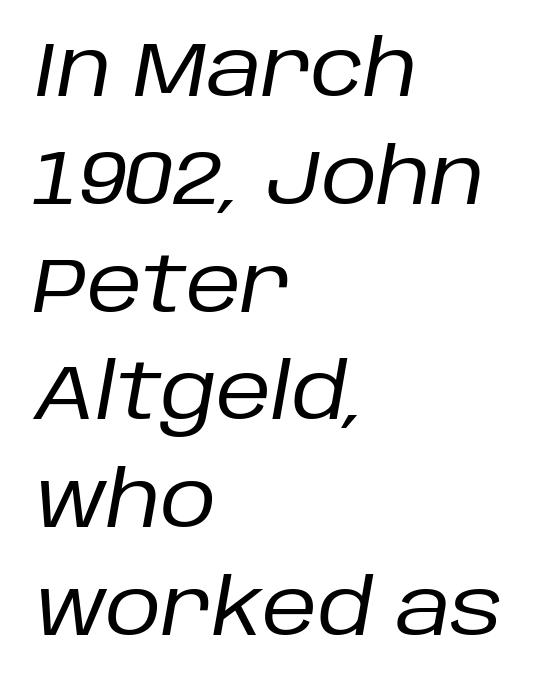
The image shows 77 px regular-weight type, italic (leaning right); set left-aligned, normal line spacing (1.4x), normal letter spacing, not underlined; low stroke contrast and a large x-height.
